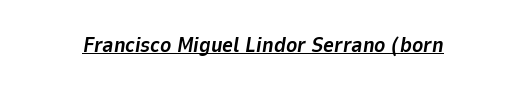
The glyphs have the mass of a bold cut. A typesetter would call this zero additional tracking. When letters slant like this, we call the style italic. What decoration does the sample have? An underline.
